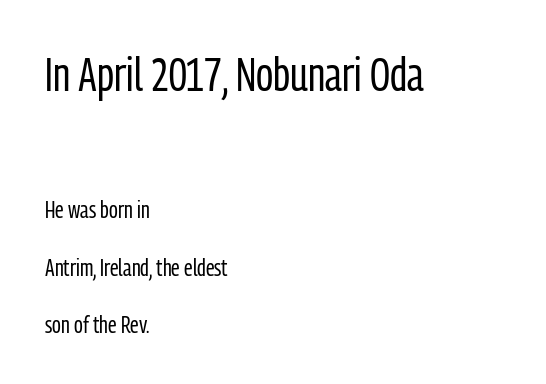
Posture: vertical. The rendering anchors every line to the left-hand side. Character size in the leading block exceeds that of the trailing block. Interline gaps are noticeably wide in this sample. The rendering keeps characters at their native spacing.
